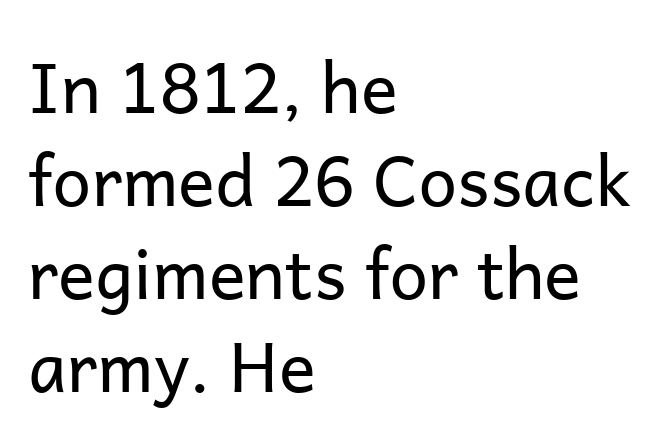
Q: Is the text bold? A: No.
Q: Is the text italic (slanted)? A: No, it is upright.
Q: Is the typeface a serif or a sans-serif typeface? A: Sans-serif.
Q: Is the text underlined? A: No.
Q: How is the paragraph aligned? A: Left-aligned.
Q: Is the spacing between letters normal or unusually wide? A: Normal.
Q: Is the spacing between lines tight, normal or loose? A: Normal.
Q: Width (condensed, normal, or wide)? A: Normal.
Q: Stroke contrast? A: Low.
Q: x-height? A: Medium.
Q: Monospaced? A: No.
